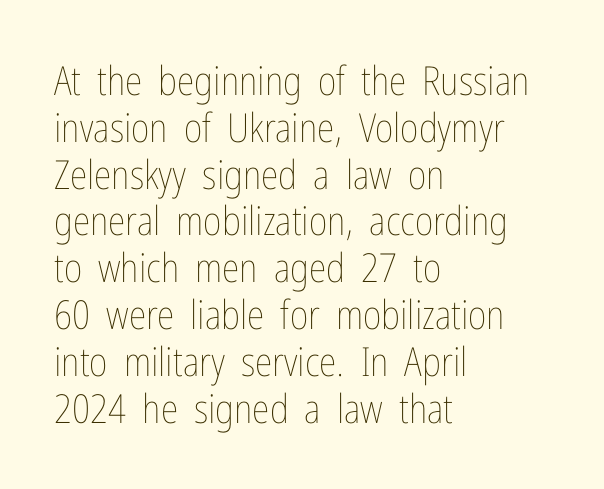
The image shows 40 px thin, condensed type, upright; set left-aligned, line spacing 1.17x, normal letter spacing, not underlined; low stroke contrast and a medium x-height.
